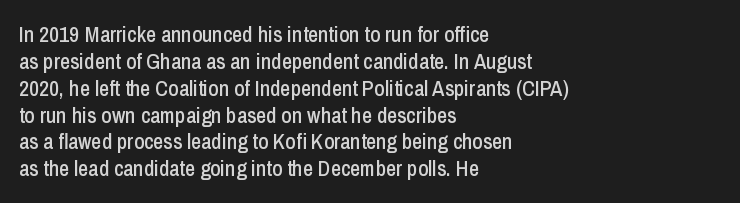
The image shows 22 px text type, upright; set left-aligned, line spacing 1.22x, normal letter spacing, not underlined.
